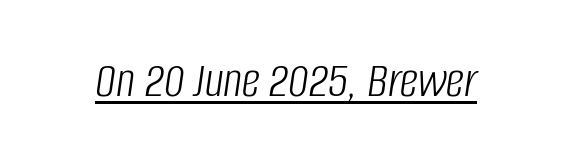
The face looks like a standard text weight, possibly lighter. Observe the lean: these are italic letterforms. Glyph-to-glyph distance matches everyday printed text. Looks like regular typesetting: each glyph gets only the width it needs. Is there an underline? Yes — a line sits under the letters.
